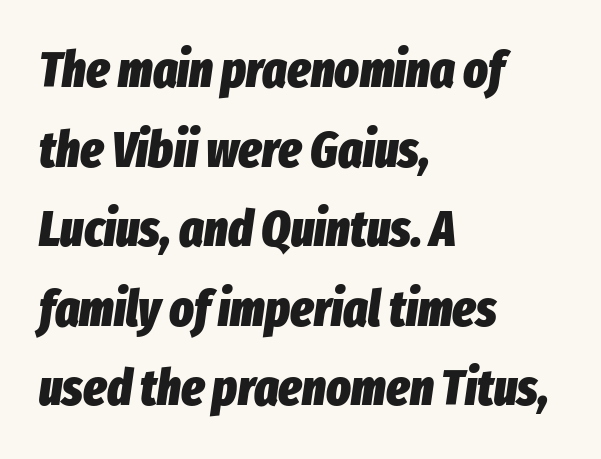
Descender tails drop into unmarked territory. What stands out about the letter spacing? Nothing — it is the standard amount. This sample uses an oblique cut, with every glyph tilted off the vertical. The text block is weighted toward the left margin, trailing off unevenly rightward.
